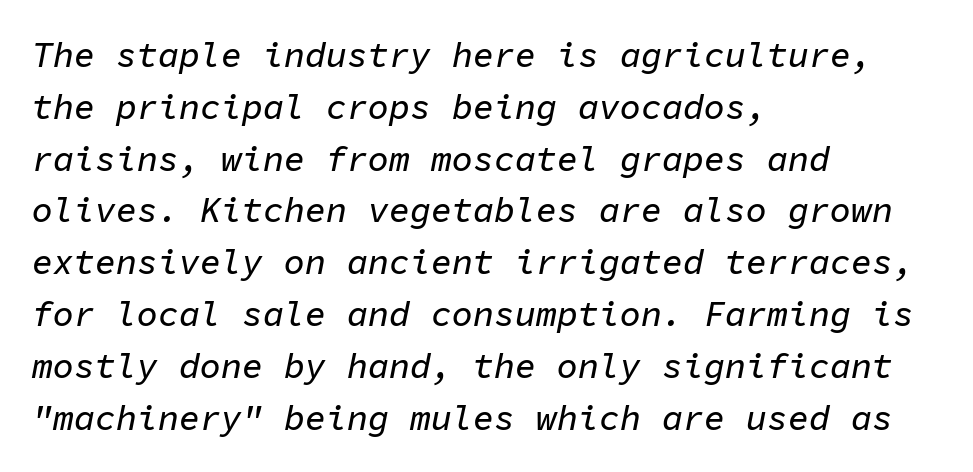
Compared with typical paragraphs, the rows here are spaced about the same. The line texture is even and compact thanks to regular tracking. The letters march in equal steps, a hallmark of fixed-pitch type. One-word summary of the alignment: left. Italic: yes, the glyphs are oblique.
